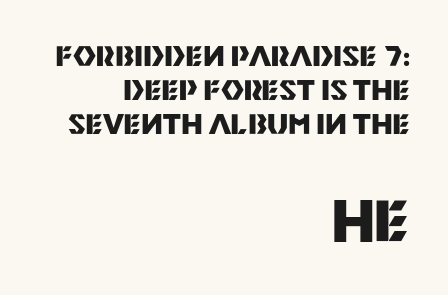
The image shows 57 px heavy sans-serif type, upright; set right-aligned, line spacing 1.21x, normal letter spacing, not underlined; the second (bottom) block is 2.04x larger; medium stroke contrast and a large x-height.
